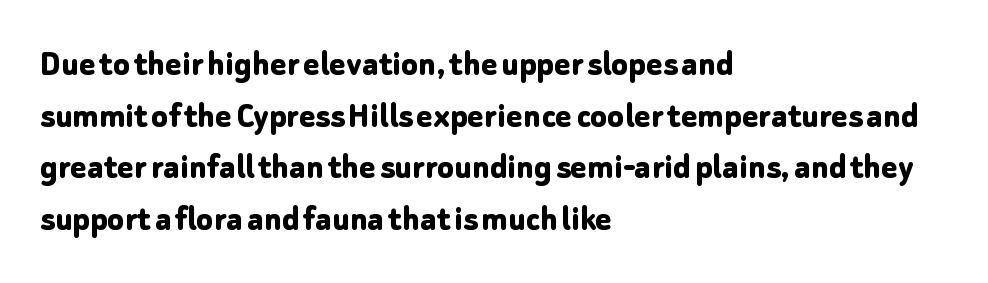
The image shows 38 px bold sans-serif type, upright; set left-aligned, normal line spacing (1.36x), normal letter spacing, not underlined; low stroke contrast and a medium x-height.
